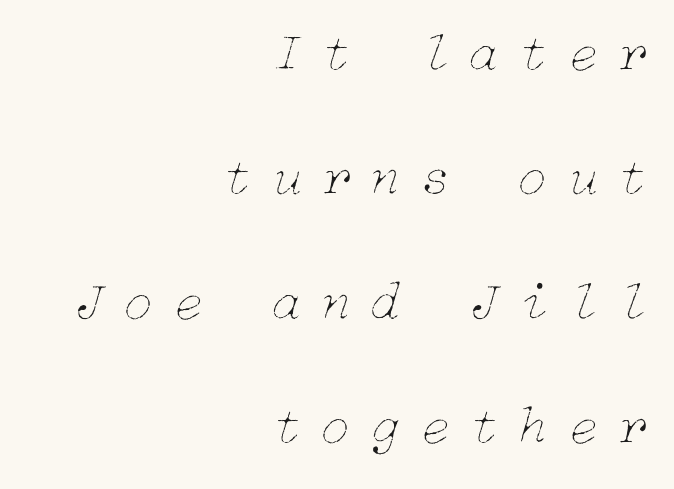
In terms of posture, this sample is oblique. The words here are not underlined. Weight: regular or lighter. Which margin do the lines hug? The right one — the left edge is uneven.
